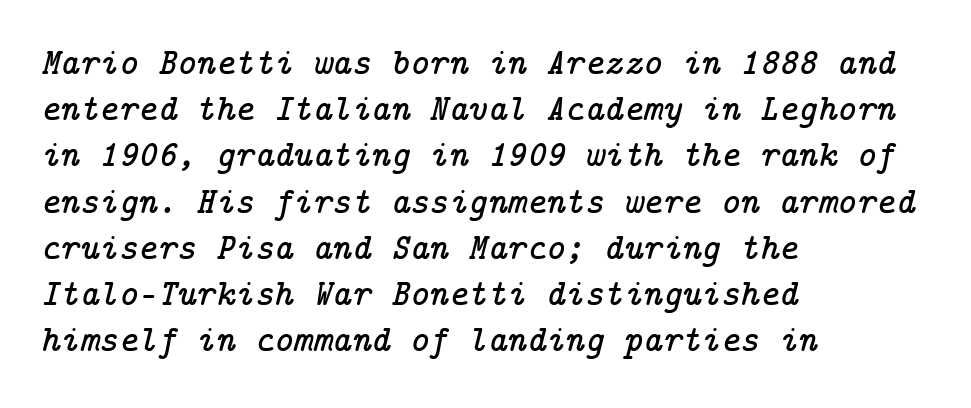
One glance says typical: line gaps are just what's usual. Only glyphs here, with clear space below each row. Yep, that's italic — everything's leaning. You could call the tracking neutral — neither tight nor loose. These lines are set flush left with a ragged right edge. Yep, those are serifs on the letters.
